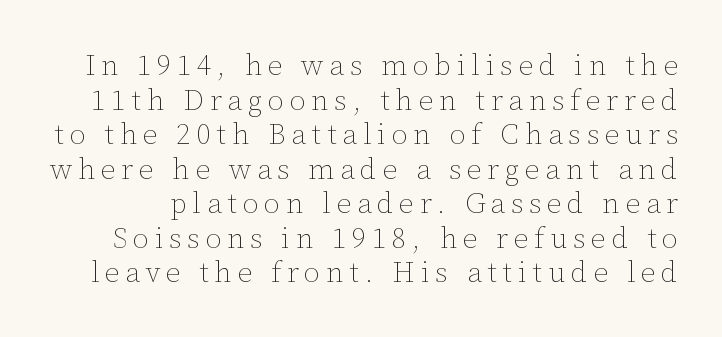
{"italic": "no", "bold": "no", "weight": "thin", "width": "normal", "stroke_contrast": "low", "x_height": "medium", "monospaced": "no", "underline": "no", "line_spacing_ratio": 1.19, "letter_spacing": "wide", "letter_spacing_em": 0.2, "glyph_px": 29}
